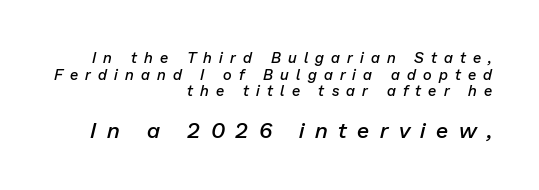
Observe the wide spacing: letters keep a clear distance from each other. Bold? Not quite — semibold, heavier than regular but stopping short. Closely set lines give the paragraph a compact silhouette. Plain, unruled lines of type. Bigger letters appear in the bottom chunk; the top chunk is reduced.
